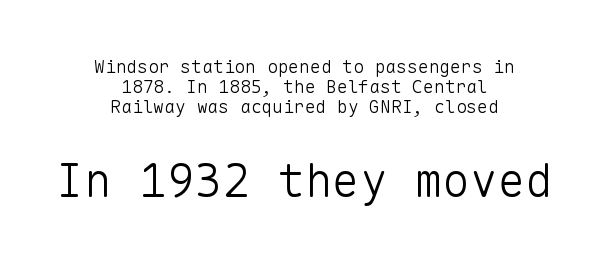
Caption: standard tracking, unaltered. The designer dialed line spacing down below the default. Posture: straight, roman, zero tilt. Unlike a traditional serif, this face leaves its strokes unadorned.
